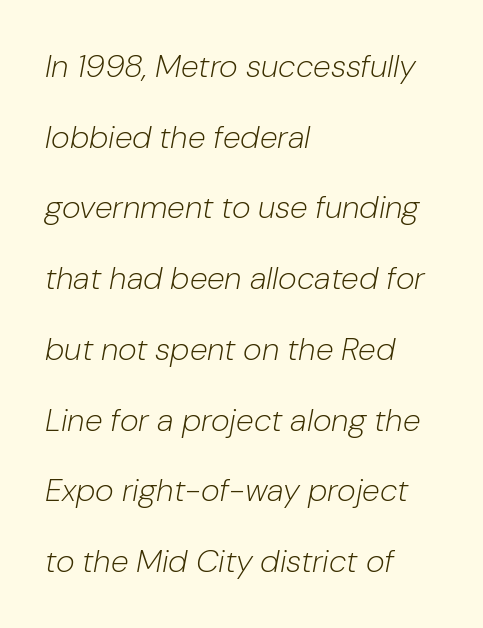
{"italic": "yes", "lean": "right", "slant_degrees": 10, "bold": "no", "weight": "light", "width": "normal", "stroke_contrast": "low", "x_height": "medium", "monospaced": "no", "underline": "no", "align": "left", "line_spacing": "loose", "line_spacing_ratio": 2.21, "letter_spacing": "normal", "letter_spacing_em": 0.0, "glyph_px": 32}
